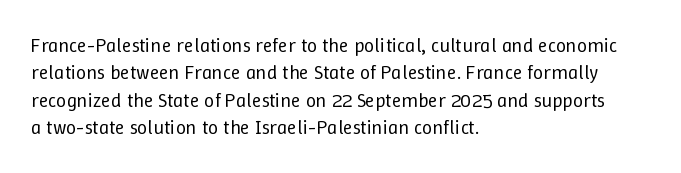
{"italic": "no", "bold": "no", "underline": "no", "align": "left", "line_spacing": "normal", "line_spacing_ratio": 1.37, "letter_spacing": "normal", "letter_spacing_em": 0.0, "glyph_px": 20}
